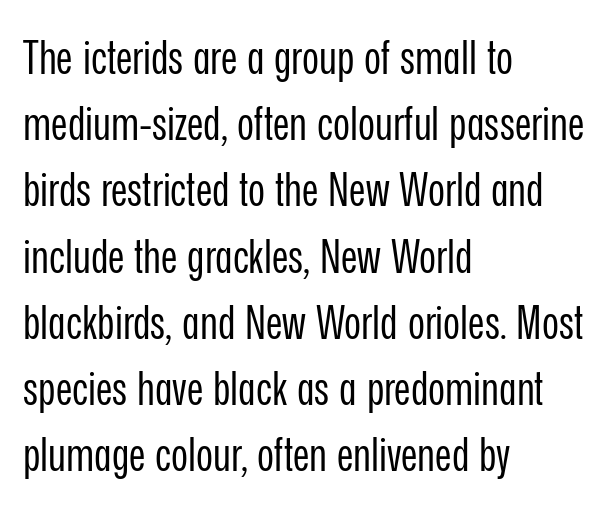
Q: Is the text bold? A: No.
Q: Is the text italic (slanted)? A: No, it is upright.
Q: Is the typeface a serif or a sans-serif typeface? A: Sans-serif.
Q: Is the text underlined? A: No.
Q: How is the paragraph aligned? A: Left-aligned.
Q: Is the spacing between letters normal or unusually wide? A: Normal.
Q: Is the spacing between lines tight, normal or loose? A: Normal.
Q: Width (condensed, normal, or wide)? A: Condensed.
Q: Stroke contrast? A: Low.
Q: x-height? A: Medium.
Q: Monospaced? A: No.
